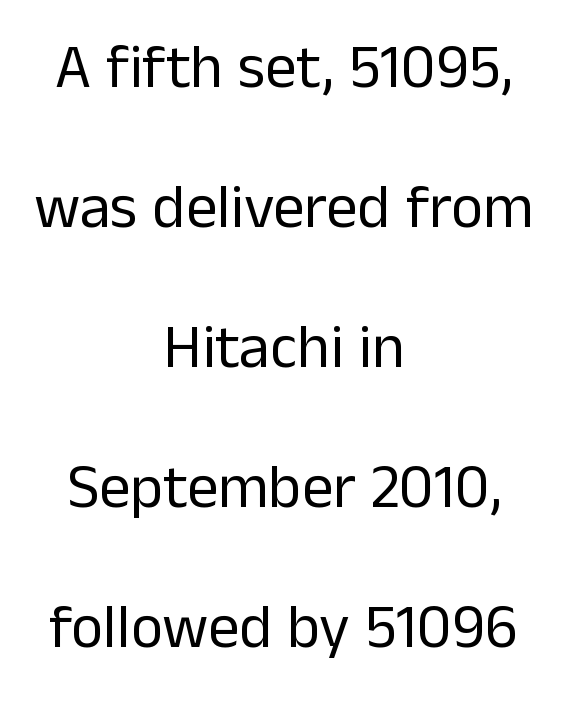
{"serif": "no", "italic": "no", "bold": "no", "weight": "regular", "width": "normal", "stroke_contrast": "low", "x_height": "medium", "monospaced": "no", "underline": "no", "align": "center", "line_spacing": "loose", "line_spacing_ratio": 2.26, "letter_spacing": "normal", "letter_spacing_em": 0.0, "glyph_px": 62}
